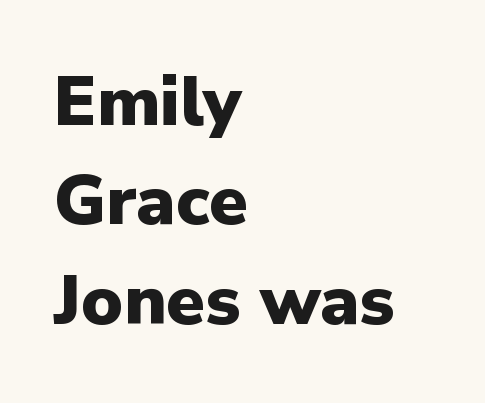
{"serif": "no", "italic": "no", "bold": "yes", "weight": "heavy", "width": "normal", "stroke_contrast": "low", "x_height": "medium", "monospaced": "no", "underline": "no", "align": "left", "line_spacing": "normal", "line_spacing_ratio": 1.42, "letter_spacing": "normal", "letter_spacing_em": 0.0, "glyph_px": 70}
